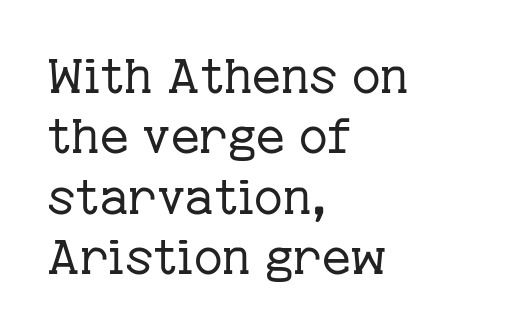
{"serif": "yes", "italic": "no", "bold": "no", "weight": "regular", "width": "normal", "stroke_contrast": "low", "x_height": "medium", "monospaced": "no", "underline": "no", "align": "left", "line_spacing_ratio": 1.23, "letter_spacing": "normal", "letter_spacing_em": 0.0, "glyph_px": 49}
